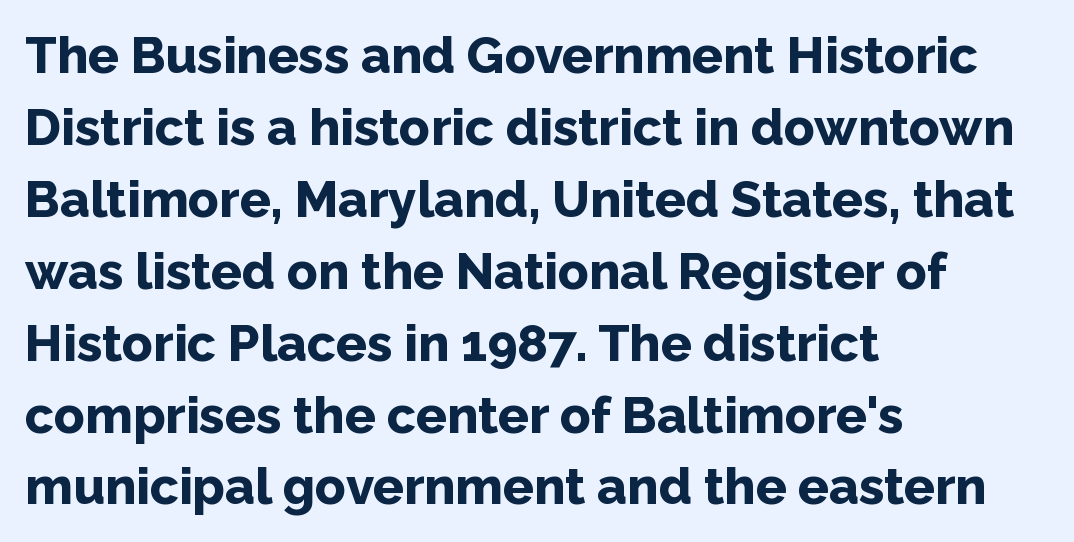
{"serif": "no", "italic": "no", "bold": "yes", "weight": "bold", "width": "normal", "stroke_contrast": "low", "x_height": "medium", "monospaced": "no", "underline": "no", "align": "left", "line_spacing": "normal", "line_spacing_ratio": 1.41, "letter_spacing": "normal", "letter_spacing_em": 0.0, "glyph_px": 51}
